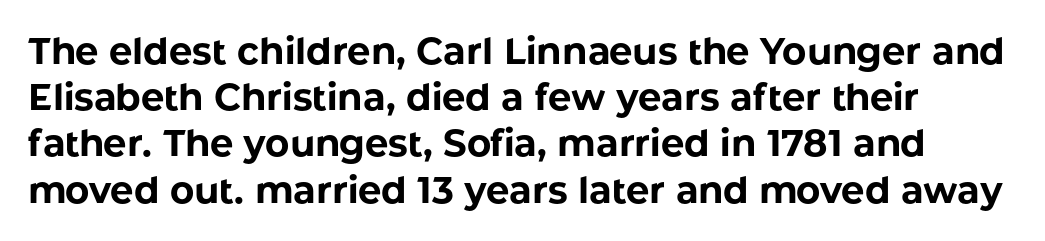
The passage shown is typeset with a sans-serif family. Weight: bold. What stands out about the letter spacing? Nothing — it is the standard amount. Honestly, there is no underline to notice here at all. Spacing verdict: proportional, widths tailored to each character. Ordinary non-slanted type is in use.
